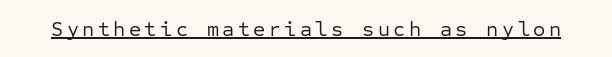
{"italic": "no", "bold": "no", "underline": "yes", "glyph_px": 21}
